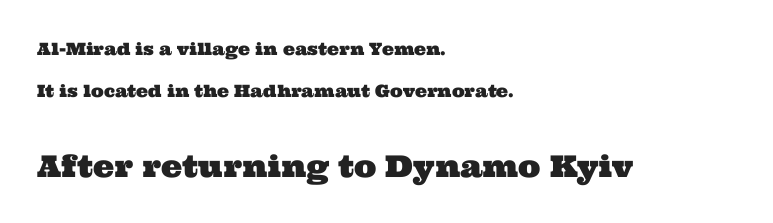
Q: Is the typeface a serif or a sans-serif typeface? A: Serif.
Q: Is the text underlined? A: No.
Q: How is the paragraph aligned? A: Left-aligned.
Q: Is the spacing between letters normal or unusually wide? A: Normal.
Q: Is the spacing between lines tight, normal or loose? A: Loose.
Q: Which block of text is set in a larger size, the first (top) or the second (bottom)? A: The second (bottom) one.
Q: Width (condensed, normal, or wide)? A: Wide.
Q: Stroke contrast? A: Medium.
Q: x-height? A: Medium.
Q: Monospaced? A: No.
